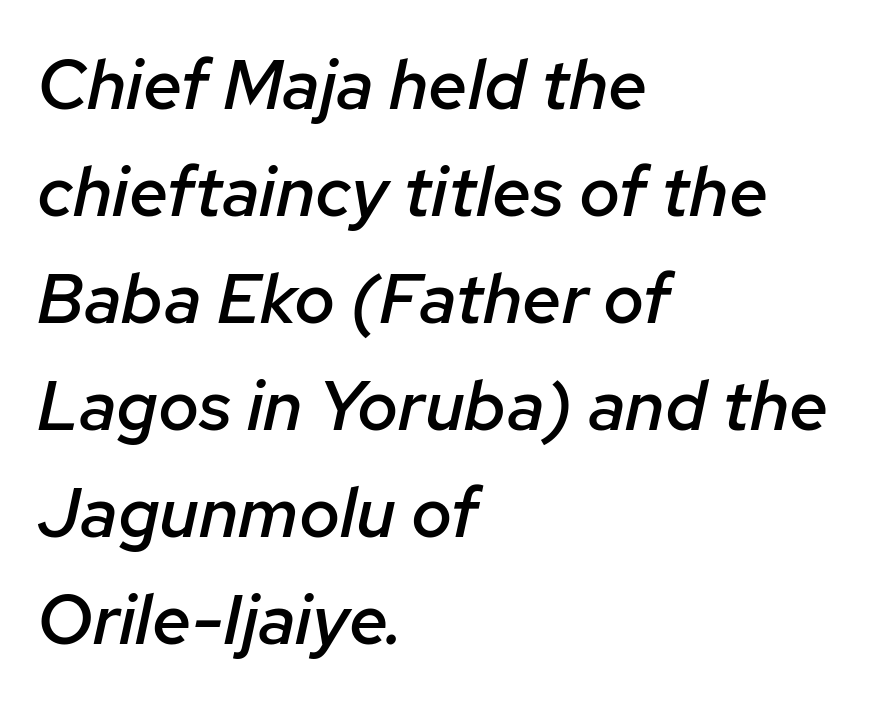
{"italic": "yes", "lean": "right", "slant_degrees": 12, "bold": "semi", "weight": "semibold", "width": "normal", "stroke_contrast": "low", "x_height": "medium", "monospaced": "no", "underline": "no", "align": "left", "line_spacing": "normal", "line_spacing_ratio": 1.53, "letter_spacing": "normal", "letter_spacing_em": 0.0, "glyph_px": 70}
